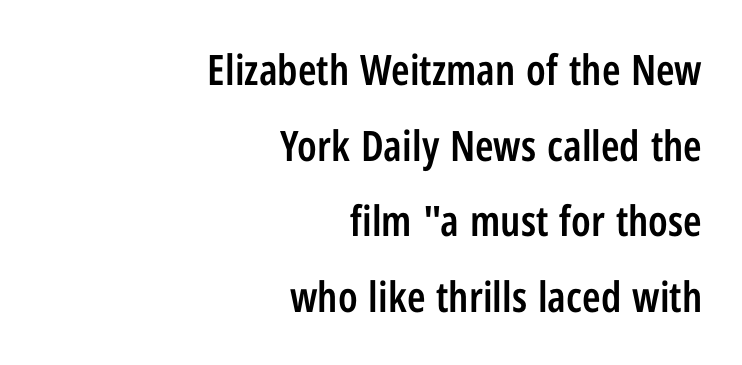
{"serif": "no", "italic": "no", "bold": "semi", "weight": "semibold", "width": "condensed", "stroke_contrast": "low", "x_height": "medium", "monospaced": "no", "underline": "no", "align": "right", "line_spacing_ratio": 1.8, "letter_spacing": "normal", "letter_spacing_em": 0.0, "glyph_px": 42}
